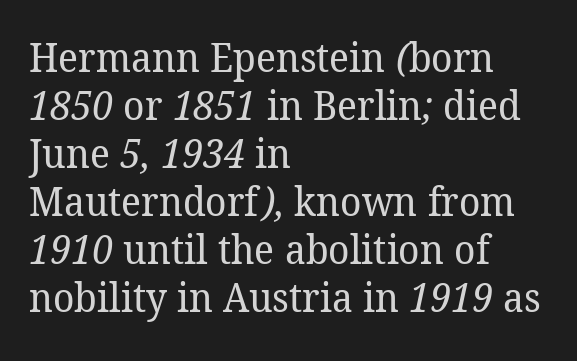
The image shows 40 px regular-weight serif type; set left-aligned, line spacing 1.2x, normal letter spacing, not underlined; low stroke contrast and a medium x-height.
